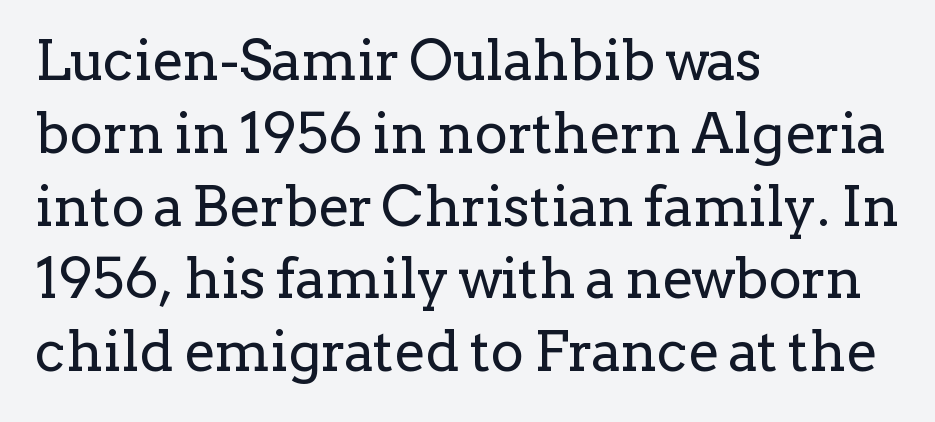
The letters stand upright; this is a roman face. Alignment: flush left. Each new line begins a customary step beneath the previous one. A typesetter would call this zero additional tracking. The text was rendered using a seriffed face with decorative stroke endings.
